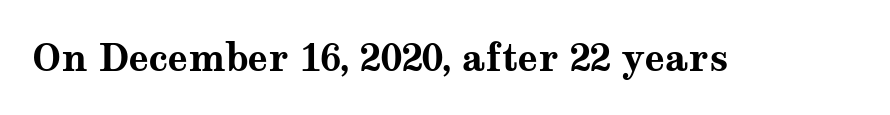
{"serif": "yes", "italic": "no", "bold": "yes", "weight": "bold", "width": "wide", "stroke_contrast": "medium", "x_height": "medium", "monospaced": "no", "underline": "no", "letter_spacing": "normal", "letter_spacing_em": 0.0, "glyph_px": 37}
